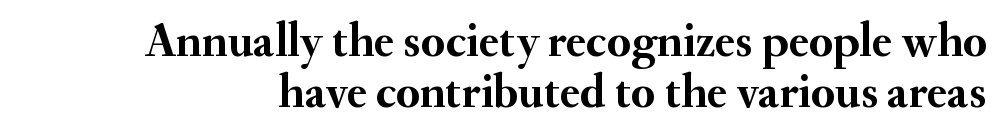
The image shows 48 px semibold serif type, upright; set tight line spacing (1.06x), normal letter spacing, not underlined; medium stroke contrast and a small x-height.
